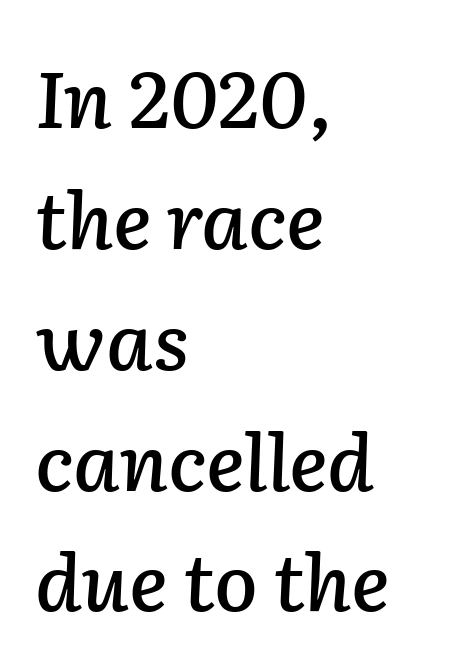
Typeset ragged right — the left edge is the straight one. Vertical spacing — default. It's the slanting kind of type. Is the letter spacing exaggerated? No — it looks like the ordinary default. Do the characters align in a grid? No, the font is proportional.
